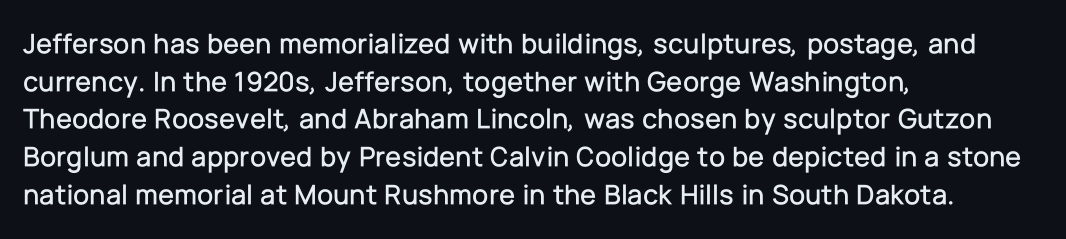
The image shows 29 px sans-serif type, upright; set left-aligned, normal line spacing (1.3x), normal letter spacing, not underlined; low stroke contrast and a medium x-height.
